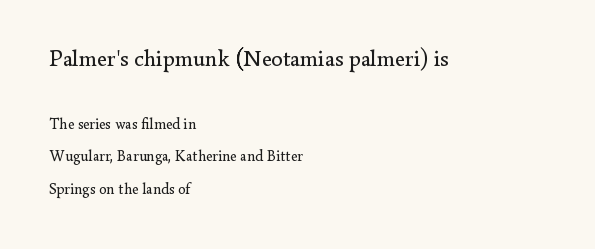
A bare baseline throughout the passage. Tracking here is standard; glyphs follow each other at the usual distance. A light-to-regular cut is what we see here. In terms of posture, this sample is upright.
